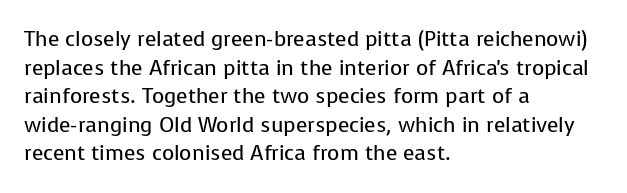
Line beginnings align vertically; line endings do not. Whoever set this chose a conventional vertical rhythm. Stroke mass is kept to a normal reading level or below. Nobody touched the tracking dial on this one.
